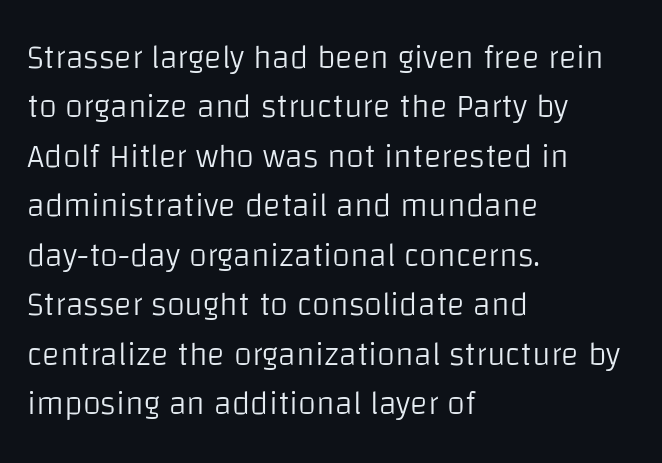
Notice how descenders clear the ascenders below comfortably — that's standard leading. Anything drawn beneath the words? Only blank space. The characters are drawn with everyday or finer stroke widths. Stroke terminals: plain, sans-serif. Default kerning and tracking; the words read as compact shapes.
